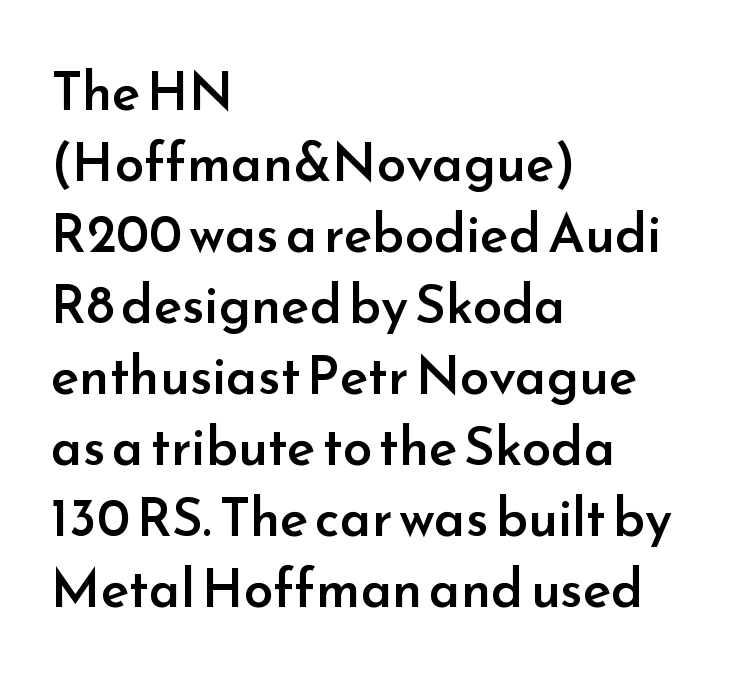
Q: Is the text bold? A: Semi-bold.
Q: Is the text italic (slanted)? A: No, it is upright.
Q: Is the typeface a serif or a sans-serif typeface? A: Sans-serif.
Q: Is the text underlined? A: No.
Q: How is the paragraph aligned? A: Left-aligned.
Q: Is the spacing between letters normal or unusually wide? A: Normal.
Q: Is the spacing between lines tight, normal or loose? A: Normal.
Q: Width (condensed, normal, or wide)? A: Normal.
Q: Stroke contrast? A: Low.
Q: x-height? A: Small.
Q: Monospaced? A: No.
